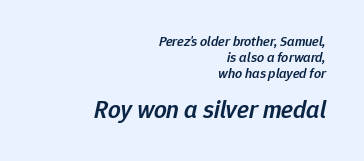
Strokes here are thickened, but only to semibold level. Decoration check: the copy has no underline. There is no visible air inserted between adjacent glyphs. The rendering enlarges the type as you move from the upper chunk to the lower. The paragraph shown leans on its right margin.
